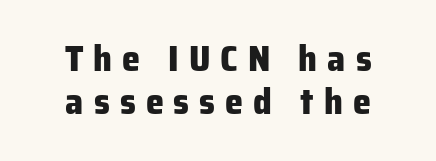
Glyph-to-glyph distance is far greater than everyday printed text. Does the copy run flush right? No — it is centered line by line. Has an underline been added? It has not. Spacing verdict: proportional, widths tailored to each character.
